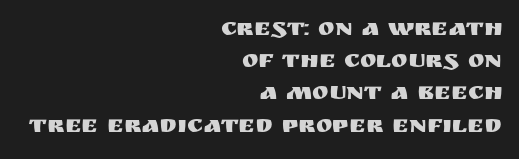
This is the regular roman posture of the typeface. Rows of type keep a routine distance in the vertical direction. Honestly, there is no underline to notice here at all. Letter spacing: default. Visually the block forms a straight wall on the right and a jagged coastline on the left.
